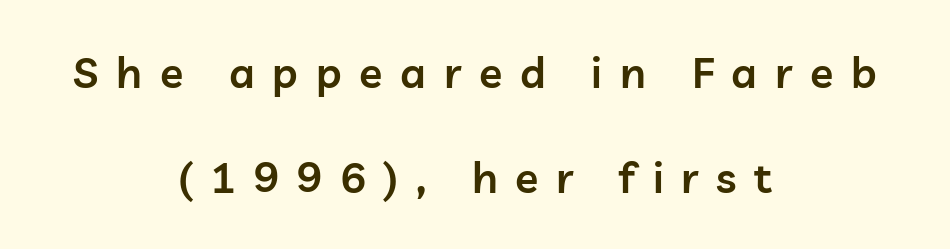
{"serif": "no", "italic": "no", "bold": "semi", "weight": "semibold", "width": "normal", "stroke_contrast": "low", "x_height": "medium", "monospaced": "no", "underline": "no", "align": "center", "line_spacing": "loose", "line_spacing_ratio": 2.45, "letter_spacing": "wide", "letter_spacing_em": 0.41, "glyph_px": 43}
